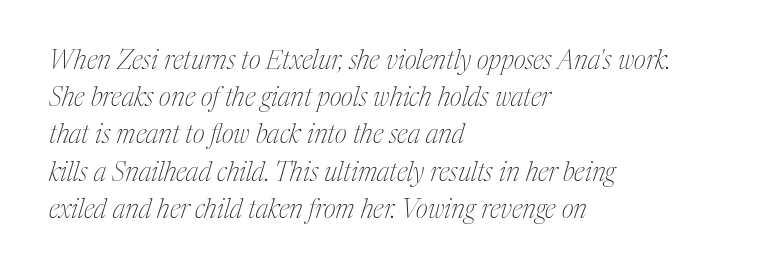
The gaps between neighbouring characters are ordinary and unremarkable. How would I describe the line gaps? Plain and ordinary. The typesetter chose a ragged-right arrangement here. Quick note: italic. Check the space under the baseline: it is left empty.
